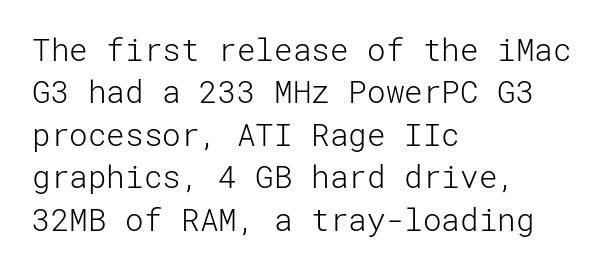
The image shows 31 px light sans-serif type, upright; set left-aligned, normal line spacing (1.37x), normal letter spacing, not underlined; low stroke contrast and a medium x-height.
